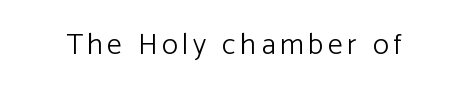
The letters stand straight up with perfectly vertical stems. Descenders hang freely into open space. A quiet, ordinary-to-light weight characterises the typeface. Nothing sits at the stroke ends, so this counts as sans-serif.
